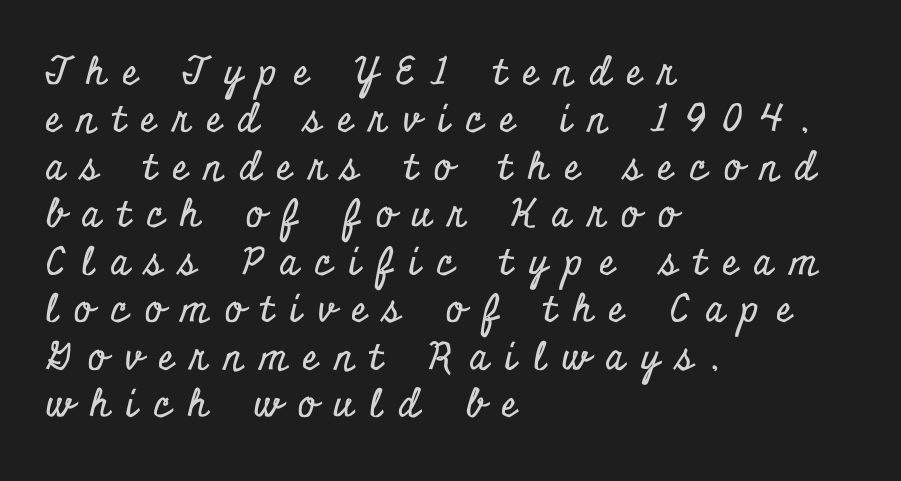
The area under the type is left untouched. Examine the stroke ends and you'll spot serifs. Casual observation: everything's shoved over to the left. You could only call the tracking loose — the letters float apart.
